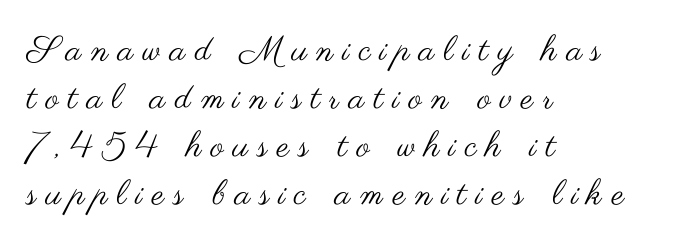
Q: Is the text bold? A: No.
Q: Is the text italic (slanted)? A: Yes.
Q: Is the typeface a serif or a sans-serif typeface? A: Sans-serif.
Q: Is the text underlined? A: No.
Q: How is the paragraph aligned? A: Left-aligned.
Q: Is the spacing between letters normal or unusually wide? A: Unusually wide.
Q: Is the spacing between lines tight, normal or loose? A: Normal.
Q: Width (condensed, normal, or wide)? A: Wide.
Q: Stroke contrast? A: Medium.
Q: x-height? A: Small.
Q: Monospaced? A: No.
